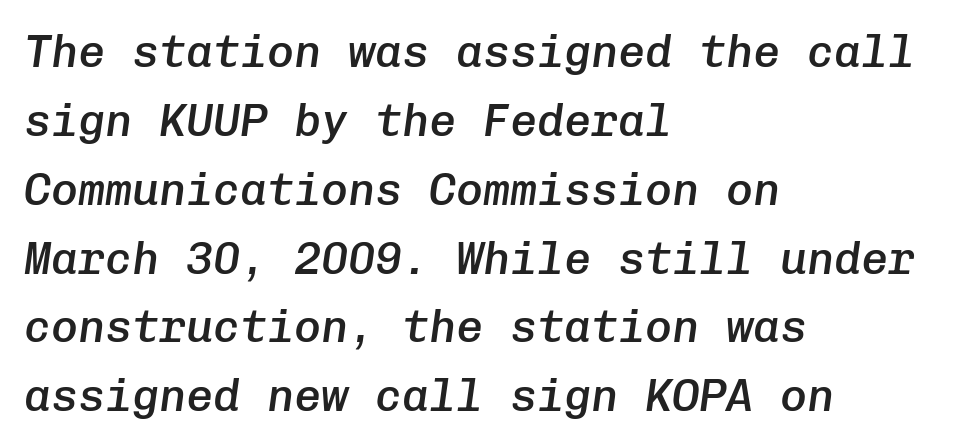
The image shows 45 px semibold type, italic (leaning right), monospaced; set left-aligned, normal line spacing (1.53x), normal letter spacing, not underlined; low stroke contrast and a medium x-height.
